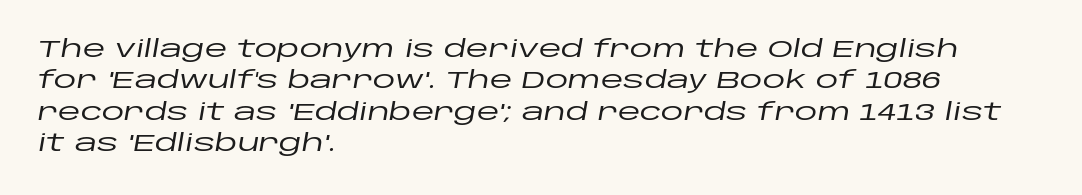
{"italic": "yes", "lean": "right", "slant_degrees": 10, "underline": "no", "align": "left", "line_spacing": "normal", "line_spacing_ratio": 1.36, "letter_spacing": "normal", "letter_spacing_em": 0.0, "glyph_px": 23}
